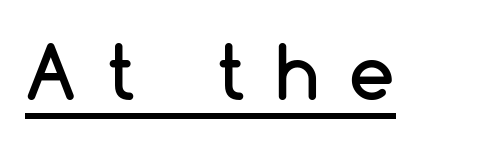
Emphasis is given by a line drawn under the lettering. Here the designer chose a conventional face with non-uniform glyph widths. The text was rendered using a sans face with plain stroke endings. Is there any slant? The stems are plumb. Tracking value appears strongly positive — letters spread wide.
